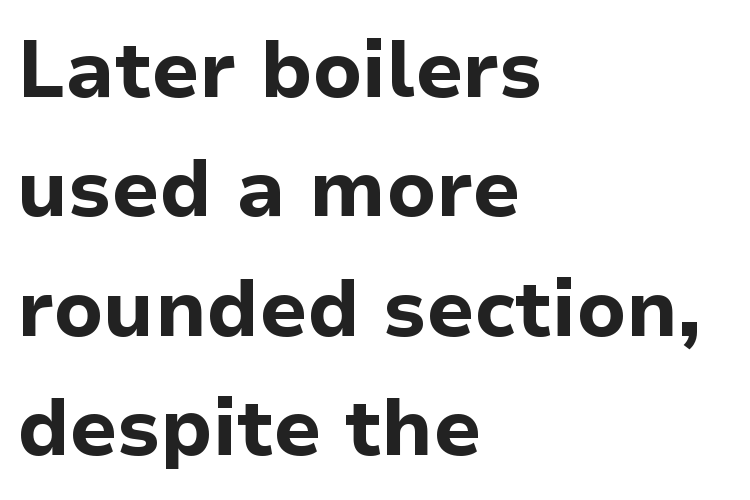
The image shows 79 px bold sans-serif type, upright; set left-aligned, normal line spacing (1.51x), normal letter spacing, not underlined; low stroke contrast and a medium x-height.
